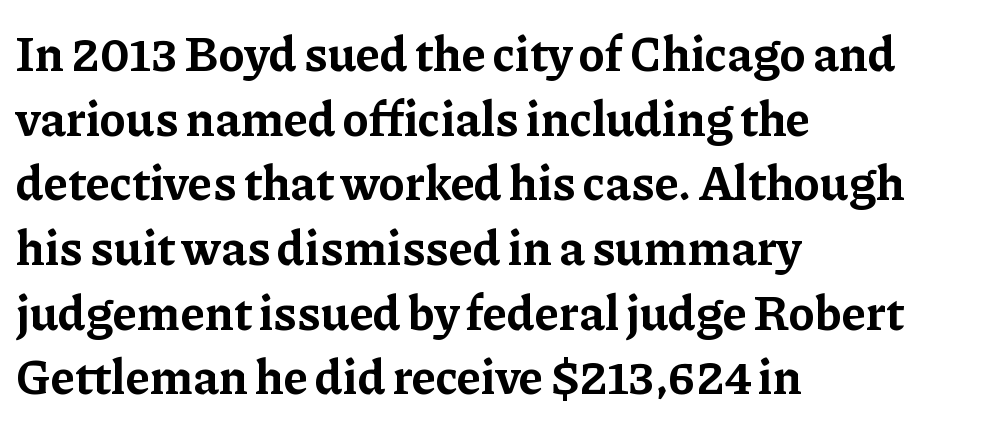
The image shows 49 px bold serif type, upright; set left-aligned, normal line spacing (1.32x), normal letter spacing, not underlined; low stroke contrast and a medium x-height.
